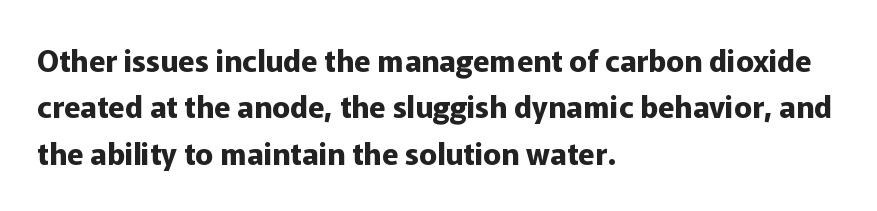
{"serif": "no", "italic": "no", "bold": "yes", "weight": "bold", "width": "normal", "stroke_contrast": "low", "x_height": "medium", "monospaced": "no", "underline": "no", "align": "left", "line_spacing": "normal", "line_spacing_ratio": 1.55, "letter_spacing": "normal", "letter_spacing_em": 0.0, "glyph_px": 30}
